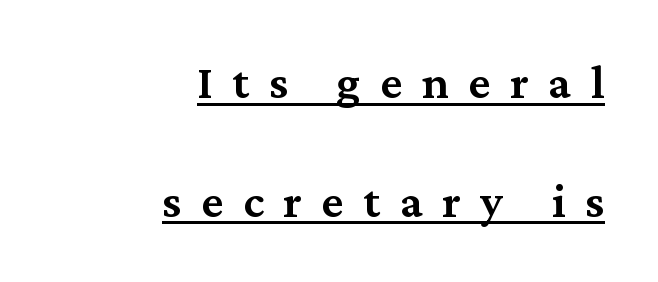
The image shows 48 px semibold serif type, upright; set right-aligned, loose line spacing (2.47x), unusually wide letter spacing (+0.41 em), underlined; medium stroke contrast and a medium x-height.
